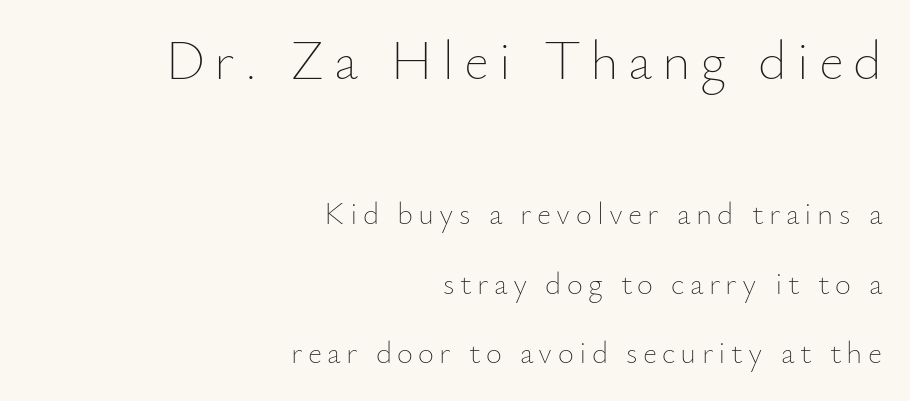
{"italic": "no", "bold": "no", "weight": "thin", "width": "normal", "stroke_contrast": "low", "x_height": "small", "monospaced": "no", "underline": "no", "align": "right", "line_spacing": "loose", "line_spacing_ratio": 2.24, "larger_block": "first", "size_ratio": 1.77, "glyph_px": 55}
